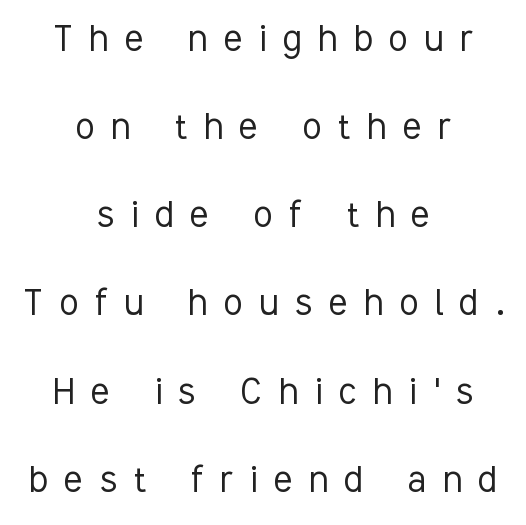
Q: Is the text bold? A: No.
Q: Is the text italic (slanted)? A: No, it is upright.
Q: Is the typeface a serif or a sans-serif typeface? A: Sans-serif.
Q: Is the text underlined? A: No.
Q: How is the paragraph aligned? A: Centered.
Q: Is the spacing between letters normal or unusually wide? A: Unusually wide.
Q: Is the spacing between lines tight, normal or loose? A: Loose.
Q: Width (condensed, normal, or wide)? A: Condensed.
Q: Stroke contrast? A: Low.
Q: x-height? A: Medium.
Q: Monospaced? A: No.
